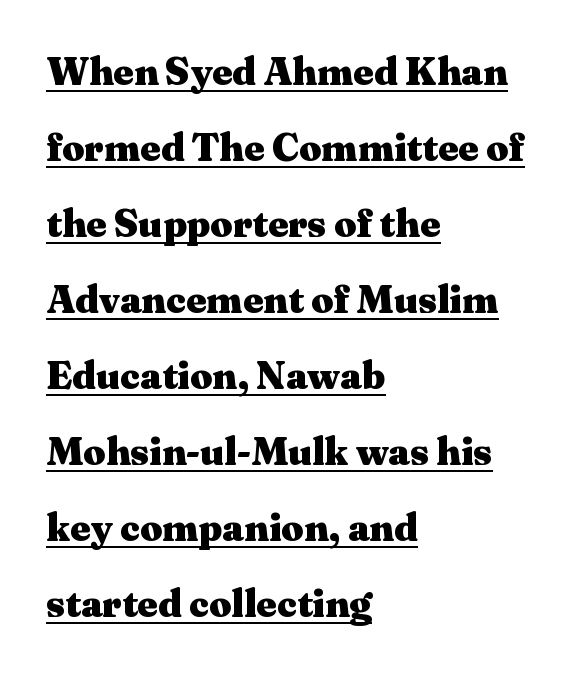
{"serif": "yes", "italic": "no", "bold": "yes", "weight": "heavy", "width": "wide", "stroke_contrast": "medium", "x_height": "medium", "monospaced": "no", "underline": "yes", "align": "left", "line_spacing": "loose", "line_spacing_ratio": 1.95, "letter_spacing": "normal", "letter_spacing_em": 0.0, "glyph_px": 39}
